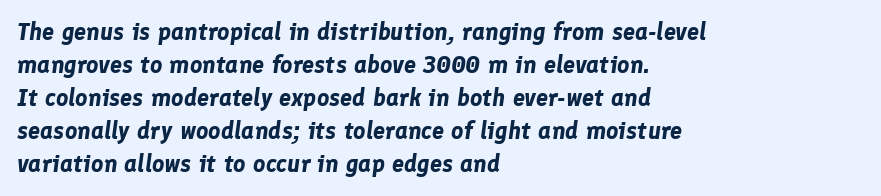
The image shows 24 px bold type, italic (leaning right); set left-aligned, normal line spacing (1.38x), normal letter spacing, not underlined.
